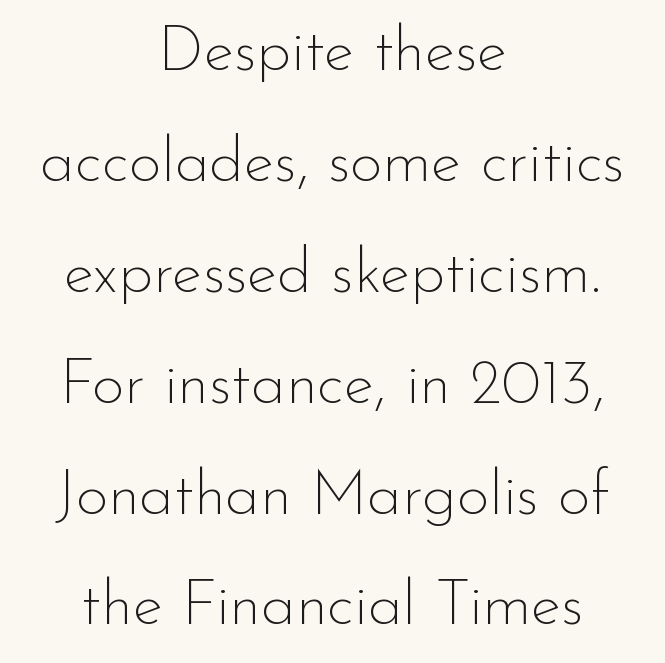
Standard letterfit; no display-style spreading of the glyphs. This is sans-serif lettering, the kind often seen on screens and signage. The rendering positions every line midway between the sides. The passage shown is typed in a proportional face where columns would drift. The characters are drawn with everyday or finer stroke widths. The lettering stays uniformly vertical, giving the passage a roman look.
